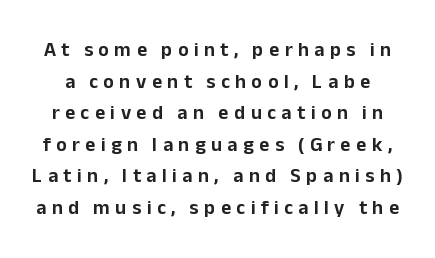
{"italic": "no", "underline": "no", "line_spacing": "normal", "line_spacing_ratio": 1.58, "letter_spacing": "wide", "letter_spacing_em": 0.27, "glyph_px": 20}
